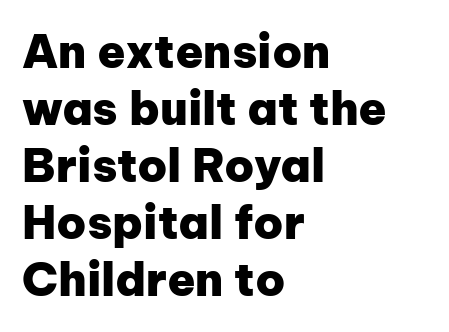
{"serif": "no", "italic": "no", "bold": "yes", "weight": "heavy", "width": "normal", "stroke_contrast": "low", "x_height": "medium", "monospaced": "no", "underline": "no", "align": "left", "line_spacing_ratio": 1.24, "letter_spacing": "normal", "letter_spacing_em": 0.0, "glyph_px": 46}
